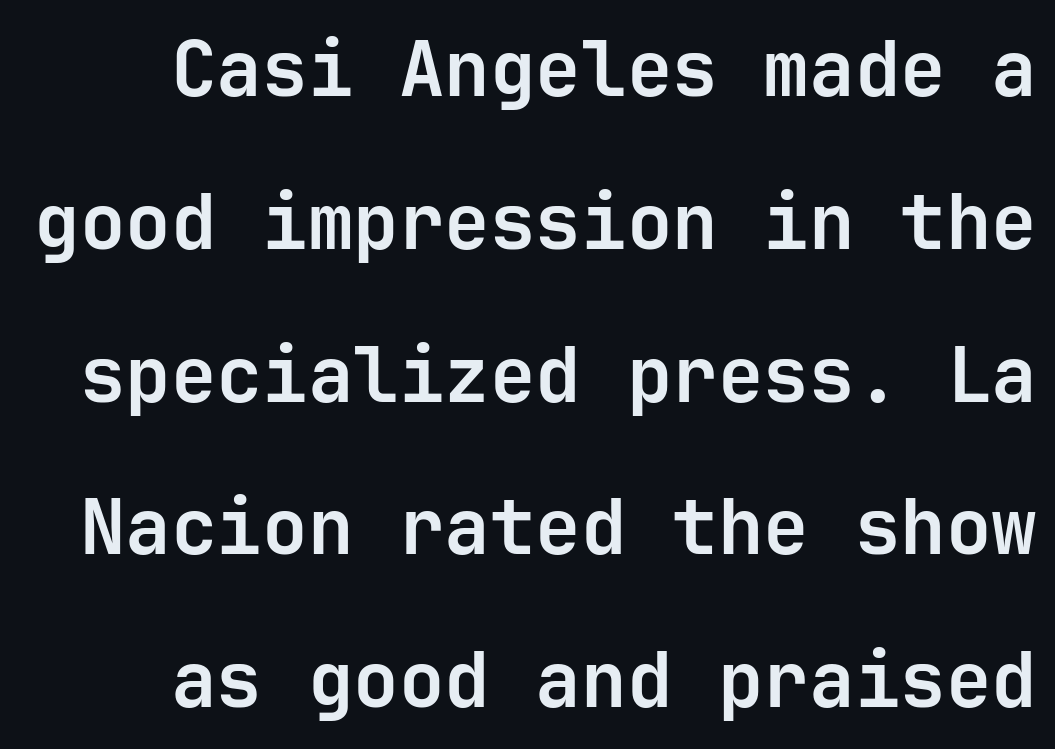
The image shows 76 px bold sans-serif type, upright, monospaced; set loose line spacing (2.01x), normal letter spacing, not underlined; low stroke contrast and a medium x-height.
